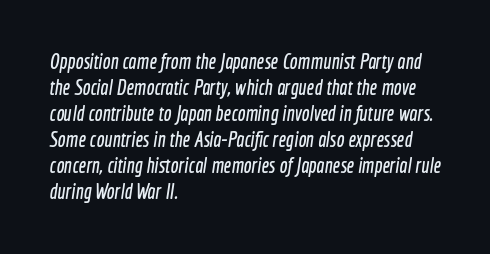
{"underline": "no", "align": "left", "line_spacing_ratio": 1.24, "letter_spacing": "normal", "letter_spacing_em": 0.0, "glyph_px": 21}
